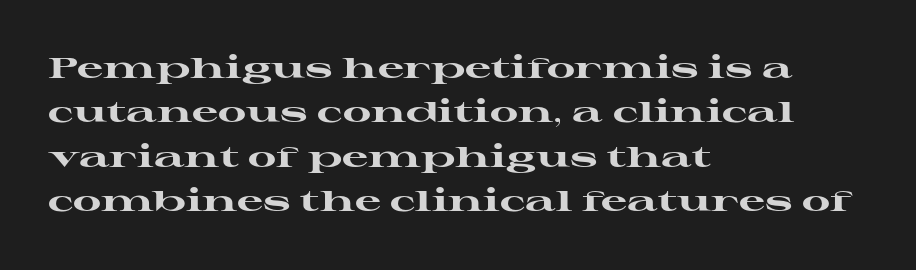
{"serif": "yes", "italic": "no", "bold": "yes", "weight": "heavy", "width": "wide", "stroke_contrast": "high", "x_height": "medium", "monospaced": "no", "underline": "no", "align": "left", "line_spacing": "normal", "line_spacing_ratio": 1.53, "letter_spacing": "normal", "letter_spacing_em": 0.0, "glyph_px": 29}
